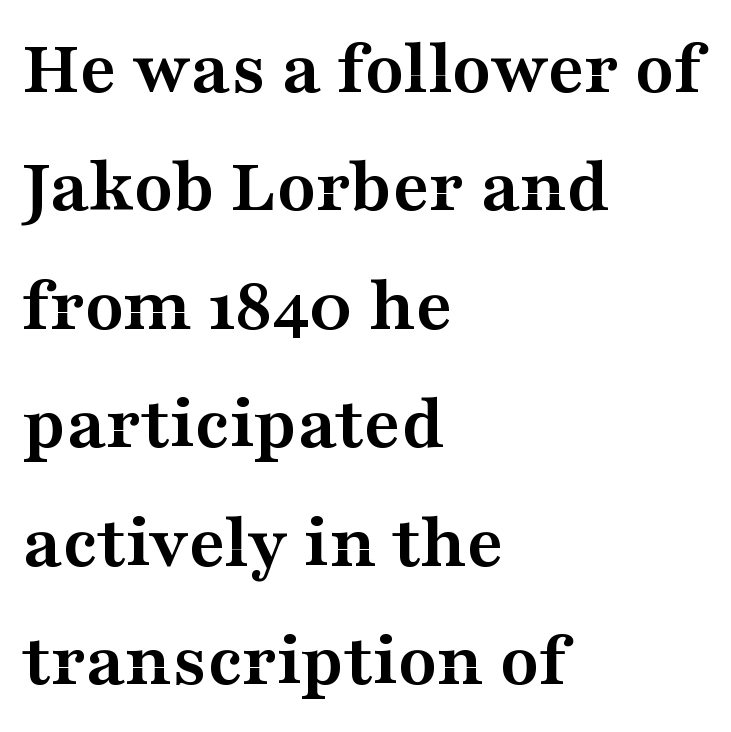
Is the block centered? No — it sits flush against the left margin. Every letter is thick-stroked: bold, no question. Rendered with straight, roman letterforms. Serif or sans? Serif — the stroke terminals have little feet.
